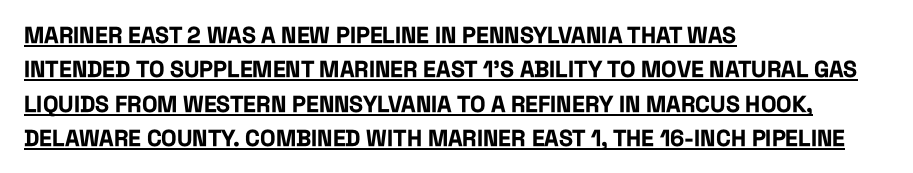
The image shows 23 px bold type, upright; set left-aligned, normal line spacing (1.5x), normal letter spacing, underlined.
